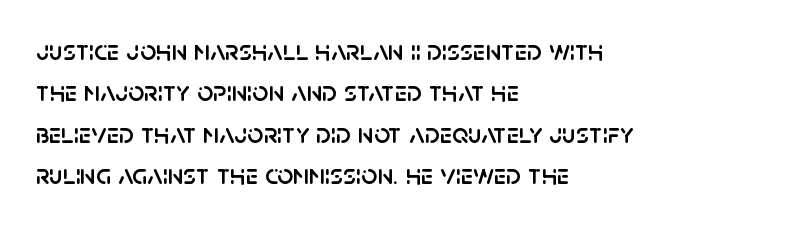
The image shows 28 px sans-serif type, upright; set left-aligned, normal line spacing (1.48x), normal letter spacing, not underlined; low stroke contrast and a large x-height.
